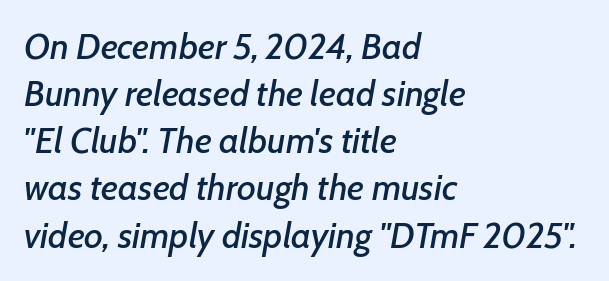
Posture: slanted. Descender tails drop into unmarked territory. Line spacing here is normal. Is the letter spacing exaggerated? No — it looks like the ordinary default. Line beginnings align vertically; line endings do not.
